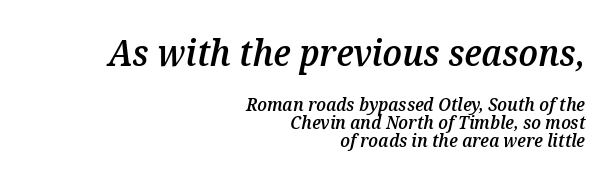
{"italic": "yes", "lean": "right", "slant_degrees": 12, "bold": "semi", "weight": "semibold", "width": "normal", "stroke_contrast": "medium", "x_height": "medium", "monospaced": "no", "underline": "no", "align": "right", "line_spacing": "tight", "line_spacing_ratio": 0.99, "letter_spacing": "normal", "letter_spacing_em": 0.0, "larger_block": "first", "size_ratio": 2.0, "glyph_px": 36}
